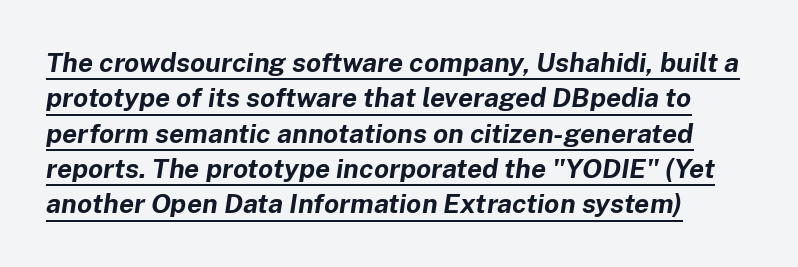
{"italic": "yes", "lean": "right", "slant_degrees": 8, "bold": "yes", "underline": "yes", "line_spacing": "normal", "line_spacing_ratio": 1.31, "letter_spacing": "normal", "letter_spacing_em": 0.0, "glyph_px": 27}
